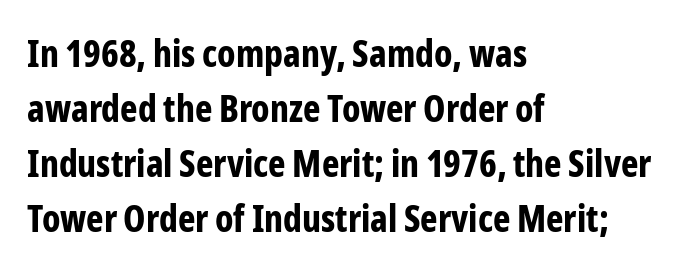
The image shows 37 px bold, condensed sans-serif type, upright; set left-aligned, normal line spacing (1.49x), normal letter spacing, not underlined; low stroke contrast and a medium x-height.
